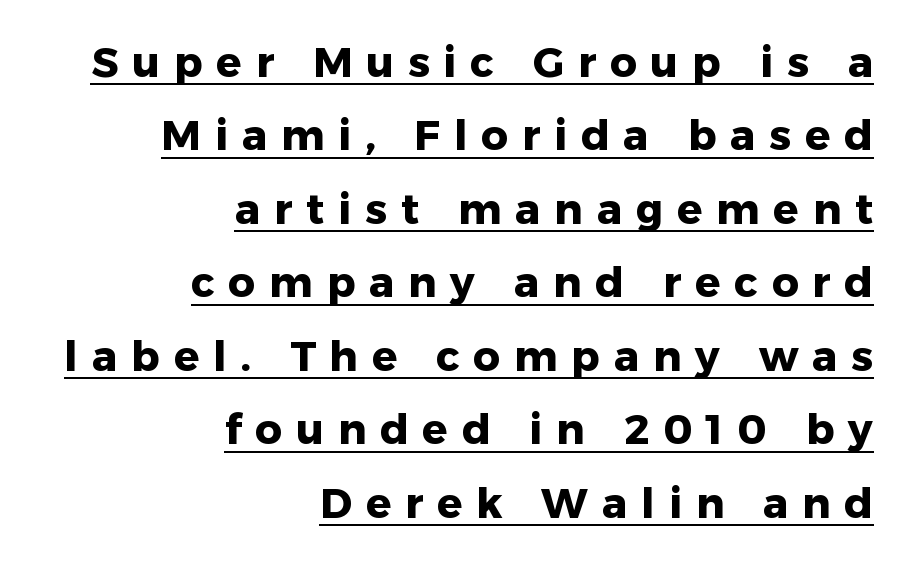
Characters remain perfectly vertical along every line. Nothing sits at the stroke ends, so this counts as sans-serif. Tracking value appears strongly positive — letters spread wide. If you drew a ruler down the right edge, every line would touch it.
